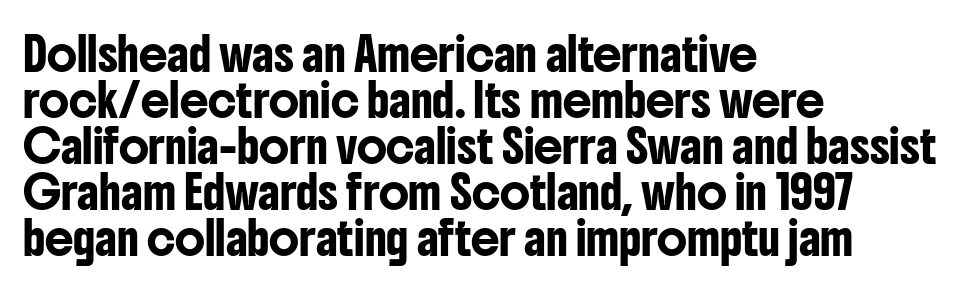
The image shows 32 px condensed sans-serif type, upright; set left-aligned, normal line spacing (1.44x), normal letter spacing, not underlined; low stroke contrast and a medium x-height.
